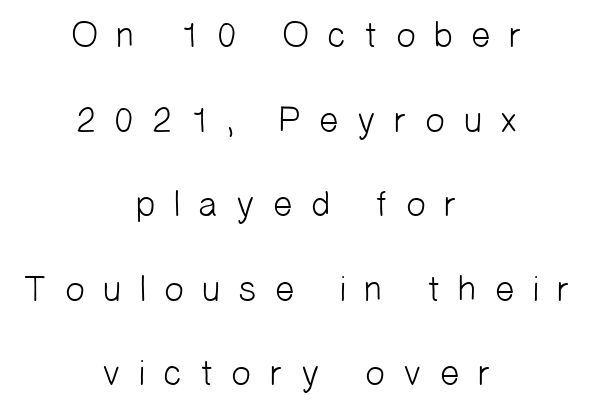
Q: Is the text bold? A: No.
Q: Is the typeface a serif or a sans-serif typeface? A: Sans-serif.
Q: Is the text underlined? A: No.
Q: How is the paragraph aligned? A: Centered.
Q: Is the spacing between letters normal or unusually wide? A: Unusually wide.
Q: Is the spacing between lines tight, normal or loose? A: Loose.
Q: Width (condensed, normal, or wide)? A: Normal.
Q: Stroke contrast? A: Low.
Q: x-height? A: Medium.
Q: Monospaced? A: No.
